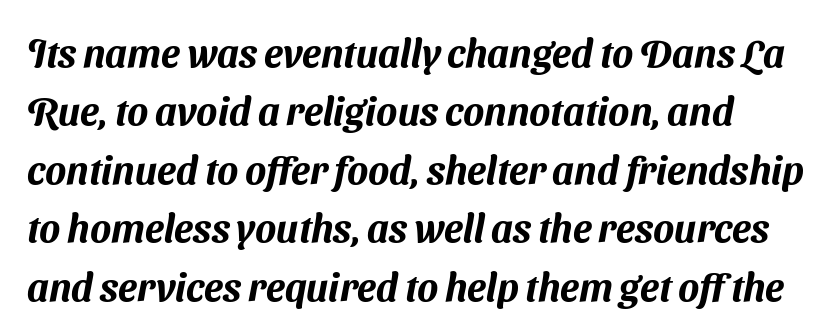
Just letters on the line, the space beneath them empty. Think of a printed novel: that variable character pitch is what you see here. Leading: standard. What stands out about the letter spacing? Nothing — it is the standard amount. A typesetter would label this face a sans.
